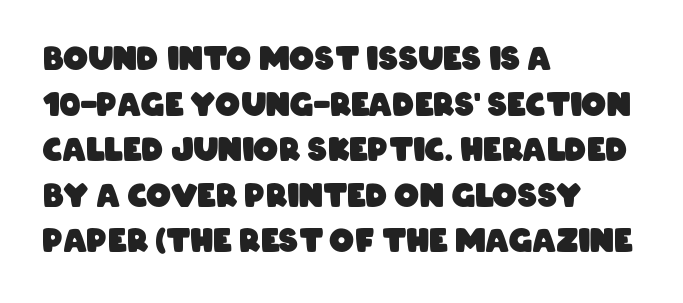
Strong, thick strokes mark this as bold type. Do the characters align in a grid? No, the font is proportional. Each word holds together tightly as a unit, with standard inter-letter gaps. Does the copy run flush right? No — it runs flush left. Vertical spacing — default. Does the type have serifs? No, each stem ends abruptly.
